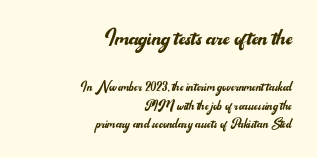
What's the leading like? Squeezed, with rows nearly overlapping. The typesetter chose a ragged-left arrangement here. This sample has the flowing, uneven cadence of proportional lettering. This layout puts the oversized block above and the modest block below.
